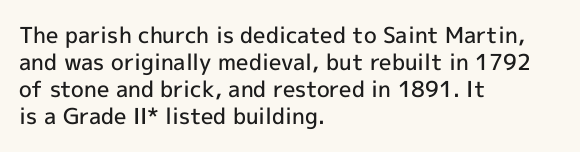
The gap between lines stays unmarked. Casual observation: everything's shoved over to the left. The glyphs have the mass of a demibold cut, below bold. The lettering stays uniformly vertical, giving the passage a roman look. Honestly, the letter spacing is just normal — you wouldn't notice it.
